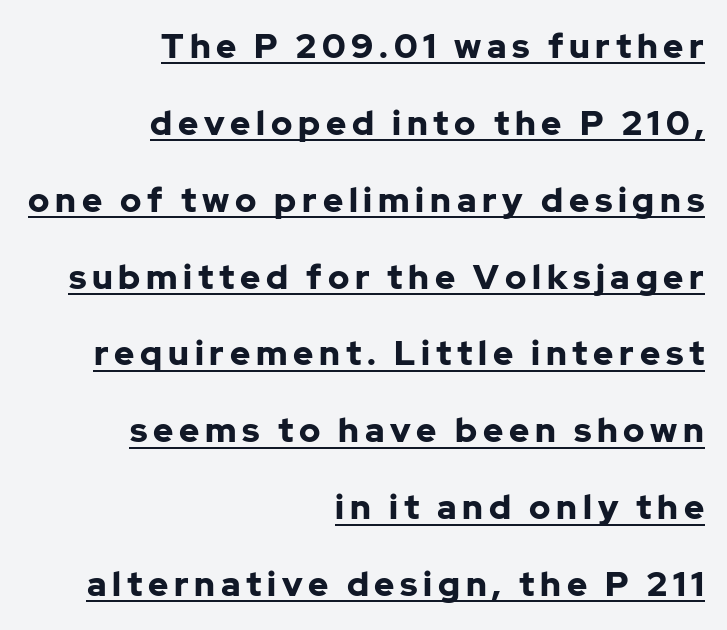
The image shows 34 px bold sans-serif type, upright; set right-aligned, loose line spacing (2.26x), underlined; low stroke contrast and a medium x-height.
